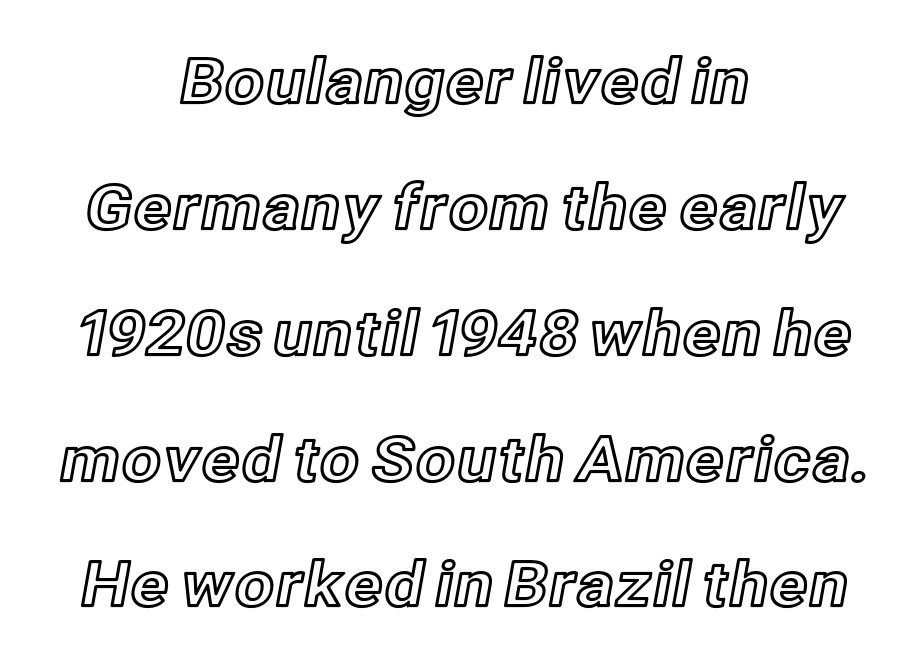
The words here are not underlined. Each word holds together tightly as a unit, with standard inter-letter gaps. The space between consecutive lines is lavish. Think of a printed novel: that variable character pitch is what you see here.
